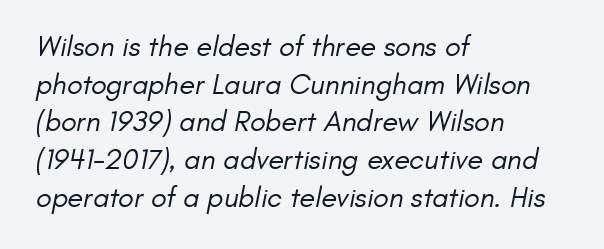
The strip under each line holds only bare page. The space between consecutive lines is moderate. Casual observation: everything's shoved over to the left. A typesetter would call this proportional, since set widths differ per character. Inter-character spacing is left at the font's built-in metrics. Weight class: somewhere from thin through regular.
